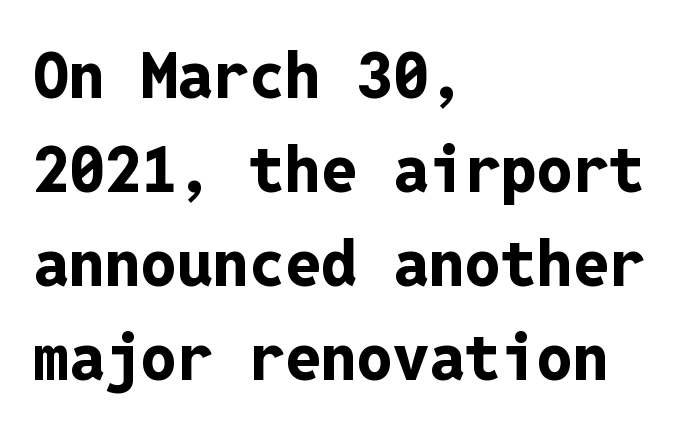
{"serif": "no", "italic": "no", "bold": "yes", "weight": "bold", "width": "normal", "stroke_contrast": "low", "x_height": "medium", "monospaced": "yes", "underline": "no", "align": "left", "line_spacing": "normal", "line_spacing_ratio": 1.47, "letter_spacing": "normal", "letter_spacing_em": 0.0, "glyph_px": 64}
